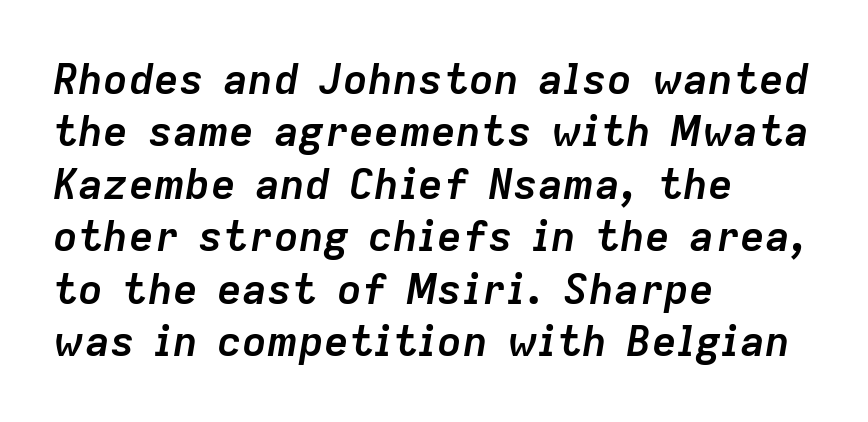
The glyphs have the mass of a bold cut. Observe the lean: these are italic letterforms. Descenders are the only things crossing below the line. Horizontal bands of white between lines are of average thickness. The passage shown is typed in a proportional face where columns would drift. The typesetter chose a ragged-right arrangement here.
